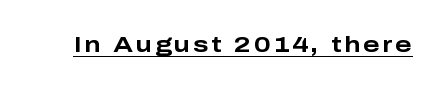
Heft: maximum for text — a bold. The rendering uses the underline text-decoration. Do the letters lean? They stand straight.
